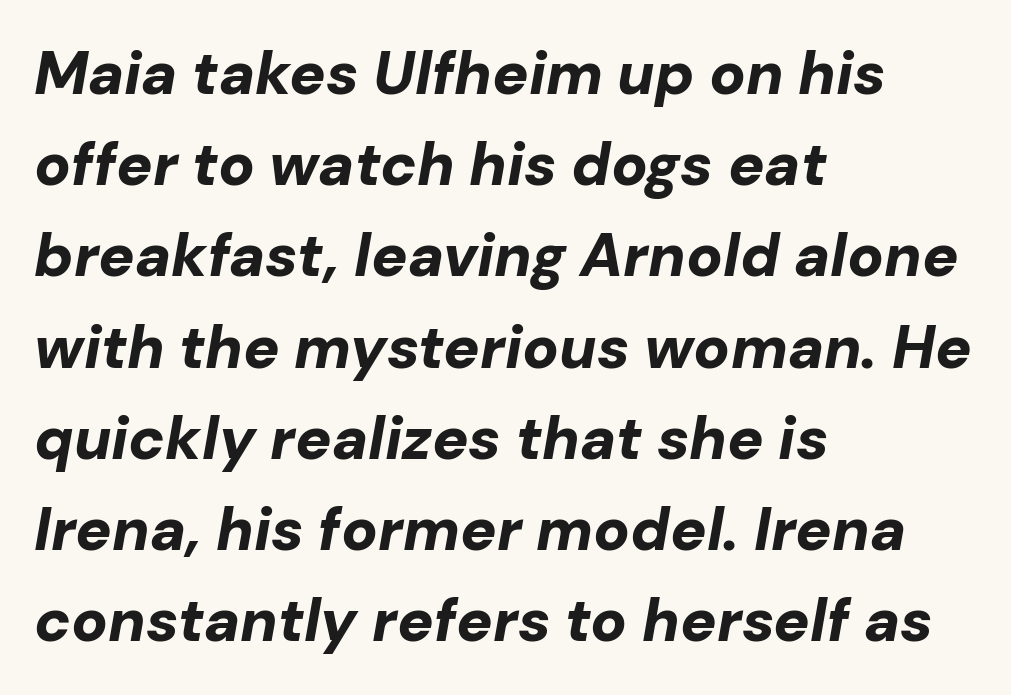
Q: Is the text bold? A: Yes.
Q: Is the text italic (slanted)? A: Yes, it leans right by about 10 degrees.
Q: Is the text underlined? A: No.
Q: How is the paragraph aligned? A: Left-aligned.
Q: Is the spacing between letters normal or unusually wide? A: Normal.
Q: Is the spacing between lines tight, normal or loose? A: Normal.
Q: Width (condensed, normal, or wide)? A: Normal.
Q: Stroke contrast? A: Low.
Q: x-height? A: Medium.
Q: Monospaced? A: No.
